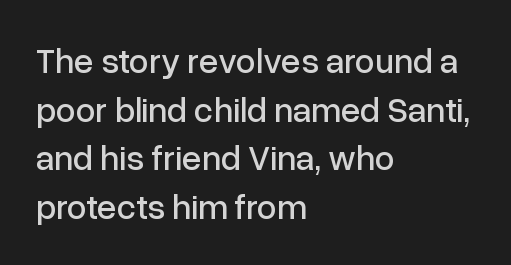
Q: Is the text italic (slanted)? A: No, it is upright.
Q: Is the typeface a serif or a sans-serif typeface? A: Sans-serif.
Q: Is the text underlined? A: No.
Q: How is the paragraph aligned? A: Left-aligned.
Q: Is the spacing between letters normal or unusually wide? A: Normal.
Q: Is the spacing between lines tight, normal or loose? A: Normal.
Q: Width (condensed, normal, or wide)? A: Normal.
Q: Stroke contrast? A: Low.
Q: x-height? A: Medium.
Q: Monospaced? A: No.
